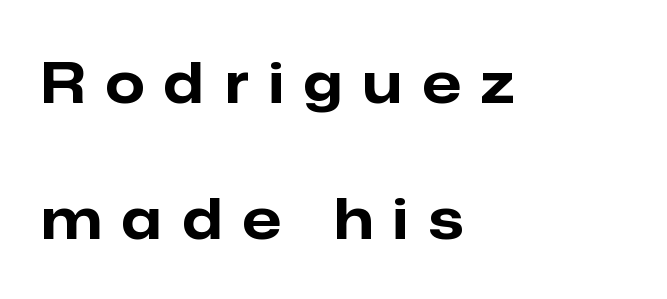
Designer's note — italics off, roman on. Type style note: lacks serifs. Descenders hang freely into open space. The paragraph shown leans on its left margin. Students, observe: this is what heavily led, spacious text looks like.
